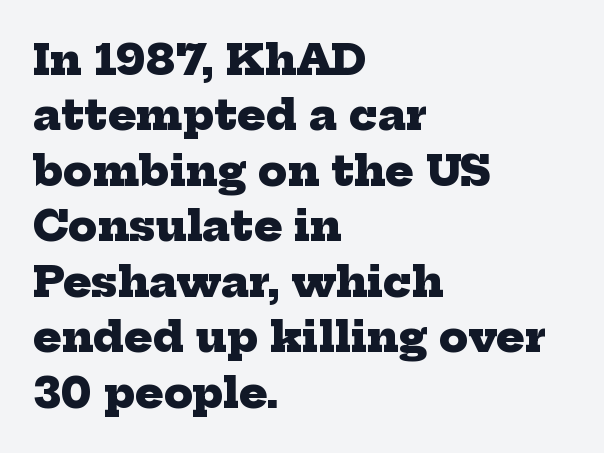
The face used here is seriffed, in the tradition of book romans. You could call the tracking neutral — neither tight nor loose. Each letter keeps its own natural width here, so spacing adapts to shape. The space beneath each line is pristine and unruled. Bold? Absolutely — the strokes are thick and heavy.
